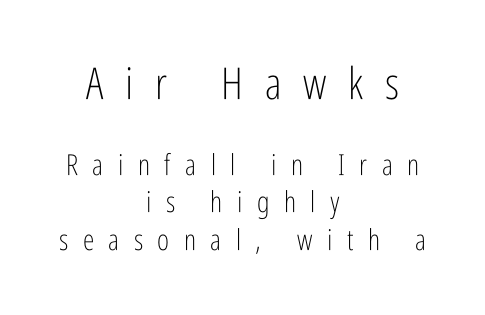
These glyphs show unthickened strokes, regular width or finer. The line texture is sparse and dotted thanks to wide tracking. The rendering uses natural spacing where letterforms have individual widths. The lines in this sample share a center point and differ in where they start and stop. No feet cap the strokes, marking this as sans-serif type.
